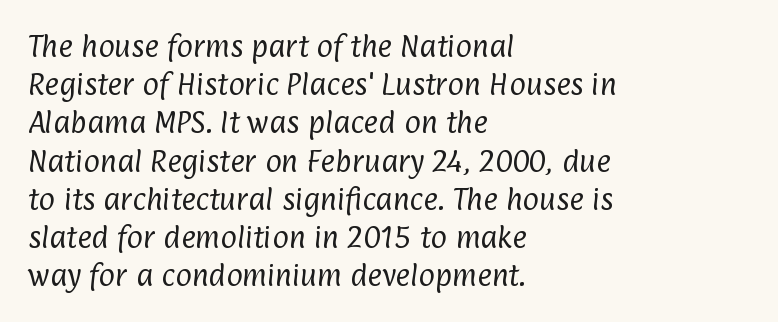
{"bold": "no", "underline": "no", "align": "left", "line_spacing": "normal", "line_spacing_ratio": 1.53, "letter_spacing": "normal", "letter_spacing_em": 0.0, "glyph_px": 25}
